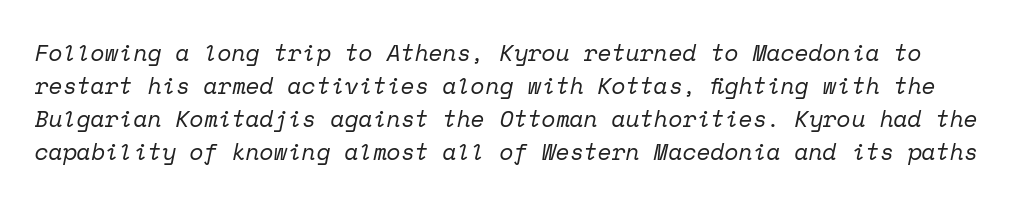
The image shows 23 px text type, italic (leaning right); set normal line spacing (1.44x), normal letter spacing, not underlined.
